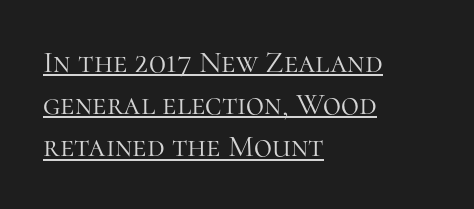
Q: Is the text bold? A: No.
Q: Is the text italic (slanted)? A: No, it is upright.
Q: Is the typeface a serif or a sans-serif typeface? A: Serif.
Q: Is the text underlined? A: Yes.
Q: How is the paragraph aligned? A: Left-aligned.
Q: Is the spacing between letters normal or unusually wide? A: Normal.
Q: Is the spacing between lines tight, normal or loose? A: Normal.
Q: Width (condensed, normal, or wide)? A: Normal.
Q: Stroke contrast? A: High.
Q: x-height? A: Medium.
Q: Monospaced? A: No.
